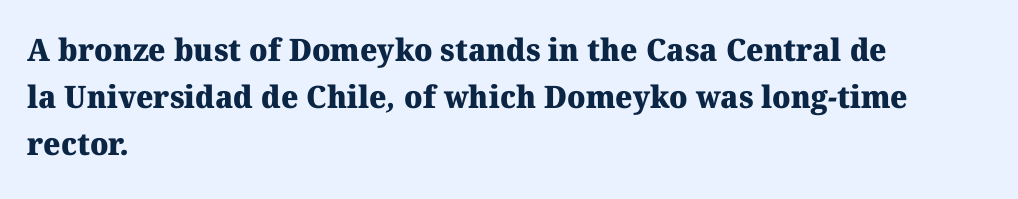
Tracking value appears to be zero — textbook default spacing. No word sits above an underline. Reading down the block, your eye returns to a fixed left position each line. Unlike a clean sans, this face finishes its strokes with serifs. The block of text has a typical density, with ordinary space between rows.
